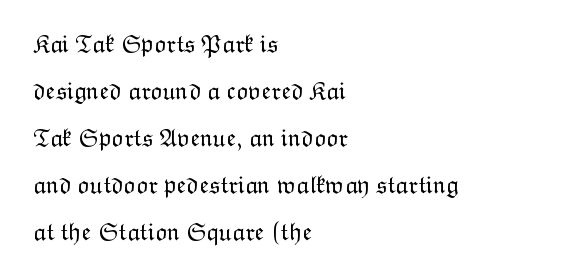
This rendering leaves character spacing at its baseline value. Upright lettering throughout. Anything drawn beneath the words? Only blank space. The lines in this sample share a left origin and differ only in where they stop. No heavy texture on the line: the type isn't bold.
